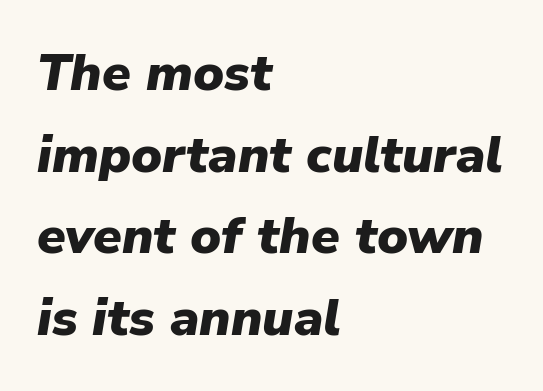
The specimen omits any rule beneath the text block's lines. A student would call this left alignment; a typographer would say flush left, rag right. Compared with ordinary roman type, these characters are visibly tilted. Each letter keeps its own natural width here, so spacing adapts to shape.
